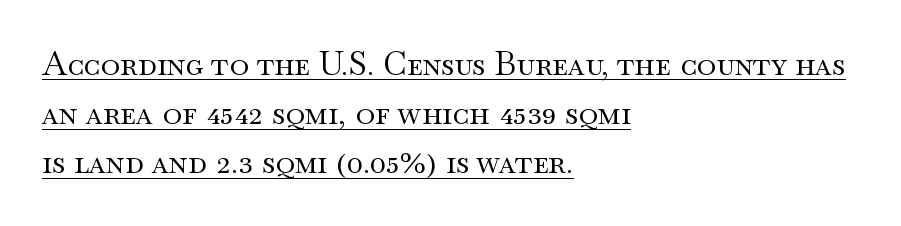
Q: Is the text bold? A: No.
Q: Is the text italic (slanted)? A: No, it is upright.
Q: Is the typeface a serif or a sans-serif typeface? A: Serif.
Q: Is the text underlined? A: Yes.
Q: How is the paragraph aligned? A: Left-aligned.
Q: Is the spacing between letters normal or unusually wide? A: Normal.
Q: Is the spacing between lines tight, normal or loose? A: Normal.
Q: Width (condensed, normal, or wide)? A: Wide.
Q: Stroke contrast? A: Medium.
Q: x-height? A: Small.
Q: Monospaced? A: No.
